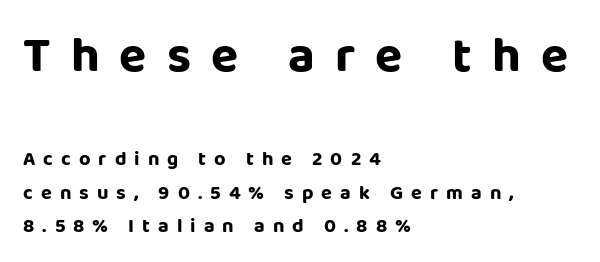
Q: Is the text italic (slanted)? A: No, it is upright.
Q: Is the typeface a serif or a sans-serif typeface? A: Sans-serif.
Q: Is the text underlined? A: No.
Q: How is the paragraph aligned? A: Left-aligned.
Q: Is the spacing between letters normal or unusually wide? A: Unusually wide.
Q: Is the spacing between lines tight, normal or loose? A: Normal.
Q: Which block of text is set in a larger size, the first (top) or the second (bottom)? A: The first (top) one.
Q: Width (condensed, normal, or wide)? A: Normal.
Q: Stroke contrast? A: Low.
Q: x-height? A: Large.
Q: Monospaced? A: No.
